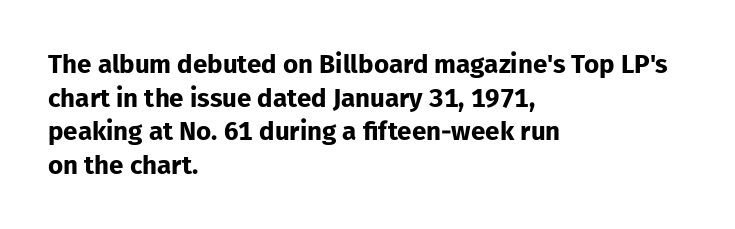
Regarding leading, the lines here are spaced in the standard way. Nothing unusual about the tracking: characters are spaced as the font intends. Clear beneath every line of the passage. The compositor pushed each line to the left boundary. Ascenders rise straight up at ninety degrees. The font is running at its bold setting.
